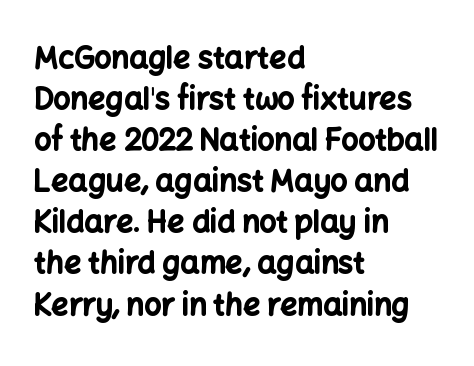
Nothing unusual about the tracking: characters are spaced as the font intends. The text was rendered using a sans face with plain stroke endings. Students, this is bold: see how much ink each stroke carries. The letters advance in unequal steps, a hallmark of proportional type. Line starts are locked; line ends wander. The passage shown stacks its lines at a standard gap.
